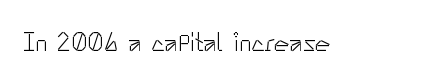
The image shows 26 px text type, upright; set normal letter spacing, not underlined.
